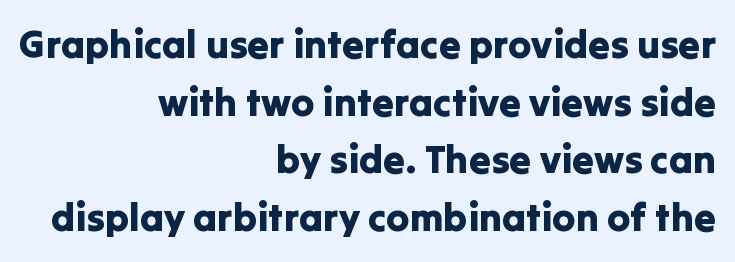
Line endings align vertically; line beginnings do not. Compared with typical paragraphs, the rows here are spaced about the same. Classification — sans serif. The space directly below the letters is spotless.
